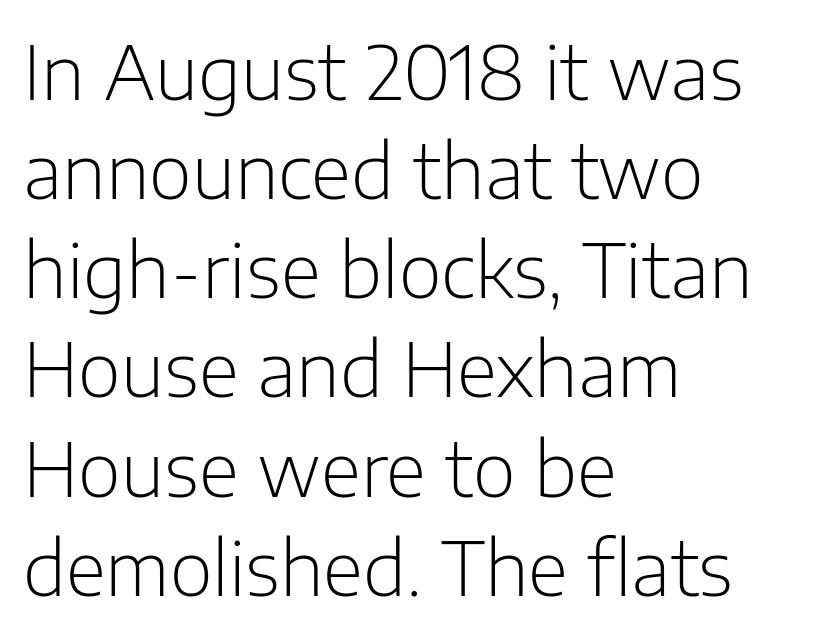
Beneath every word, the page is bare. The rendering anchors every line to the left-hand side. How would I describe the line gaps? Plain and ordinary. In terms of letterspacing, this is plain default setting. A typesetter would mark this as roman, not italic. The face used here is proportionally spaced, like ordinary book or web type.
